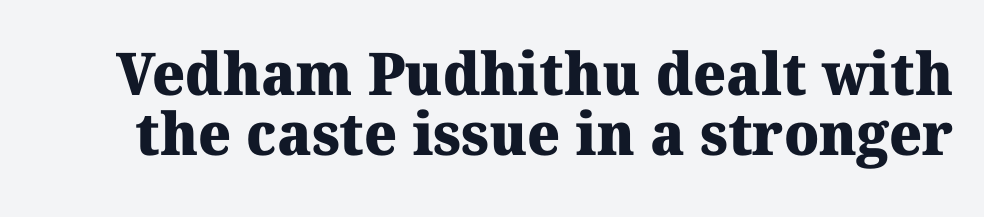
Only glyphs here, with clear space below each row. The designer dialed line spacing down below the default. Heavy-handed strokes throughout: this text is bold. The face used here is seriffed, in the tradition of book romans.
